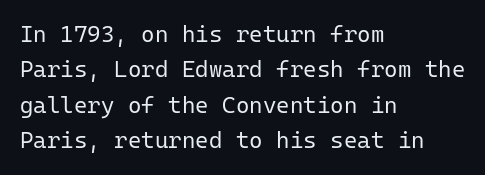
{"italic": "no", "bold": "no", "underline": "no", "align": "left", "line_spacing": "normal", "line_spacing_ratio": 1.54, "letter_spacing": "normal", "letter_spacing_em": 0.0, "glyph_px": 23}
